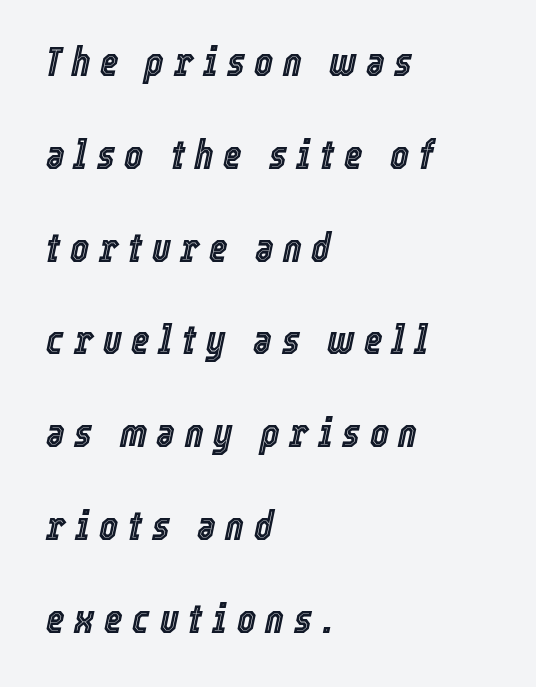
{"italic": "yes", "lean": "right", "slant_degrees": 12, "width": "condensed", "x_height": "medium", "monospaced": "no", "underline": "no", "align": "left", "line_spacing": "loose", "line_spacing_ratio": 2.32, "letter_spacing": "wide", "letter_spacing_em": 0.24, "glyph_px": 40}
